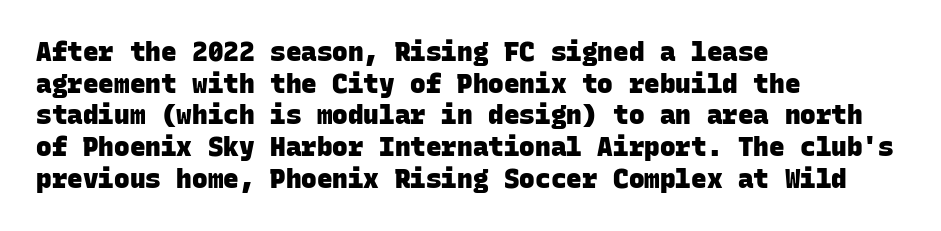
Spacing between characters is what you'd get straight out of the box. The compositor pushed each line to the left boundary. Compared with an ordinary text face, these strokes are far heavier — a full bold. Beneath every word, the page is bare.
